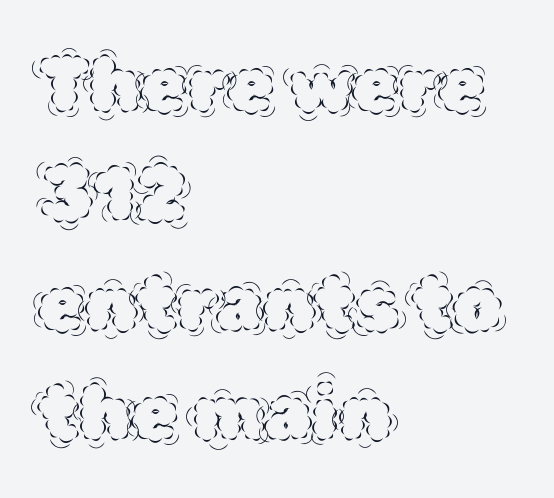
{"italic": "no", "bold": "no", "weight": "thin", "width": "normal", "x_height": "large", "monospaced": "no", "underline": "no", "align": "left", "line_spacing": "normal", "line_spacing_ratio": 1.44, "letter_spacing": "normal", "letter_spacing_em": 0.0, "glyph_px": 76}
